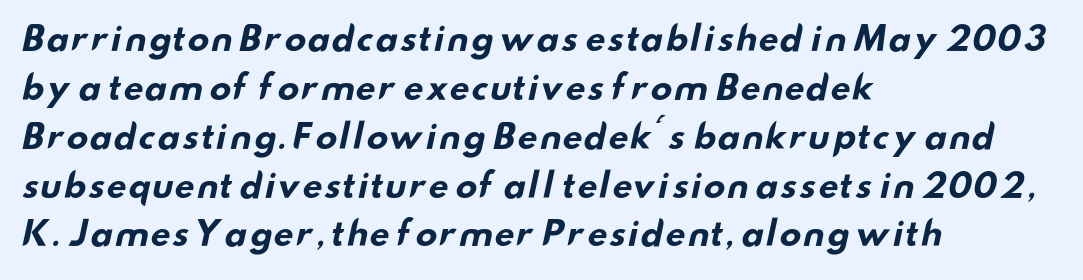
Q: Is the text bold? A: Yes.
Q: Is the typeface a serif or a sans-serif typeface? A: Sans-serif.
Q: Is the text underlined? A: No.
Q: How is the paragraph aligned? A: Left-aligned.
Q: Is the spacing between letters normal or unusually wide? A: Normal.
Q: Is the spacing between lines tight, normal or loose? A: Normal.
Q: Width (condensed, normal, or wide)? A: Wide.
Q: Stroke contrast? A: Low.
Q: x-height? A: Small.
Q: Monospaced? A: No.
